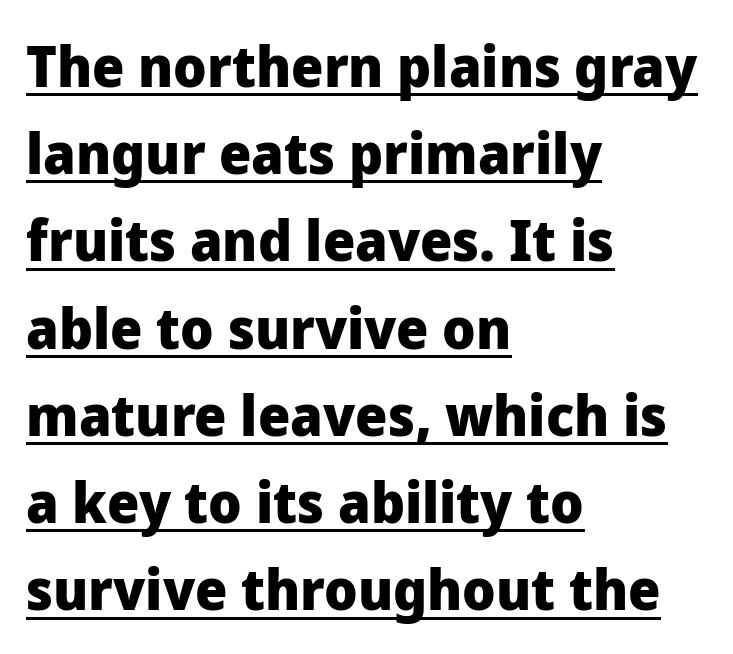
The image shows 57 px heavy sans-serif type, upright; set left-aligned, normal line spacing (1.53x), normal letter spacing, underlined; low stroke contrast and a medium x-height.
